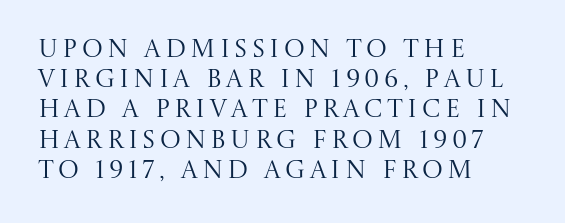
The image shows 25 px text type, upright; set left-aligned, line spacing 1.21x, not underlined.
